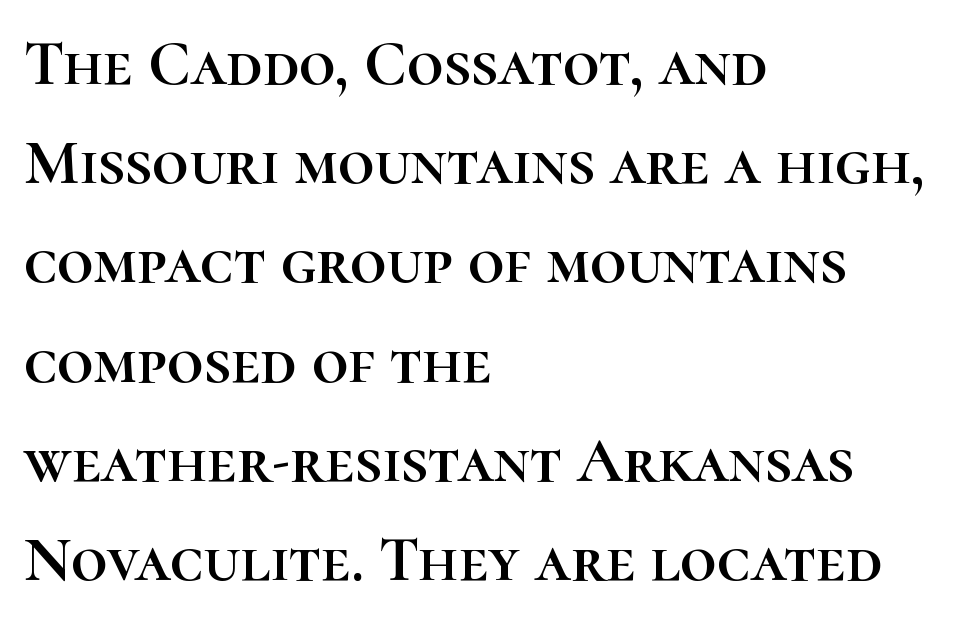
Proportional: the letters do not fall into vertical columns. Notice how descenders clear the ascenders below comfortably — that's standard leading. Horizontal alignment here is leftward, the default for most running prose. Honestly, the letter spacing is just normal — you wouldn't notice it. Posture: upright roman. Bare-footed words on every line.
